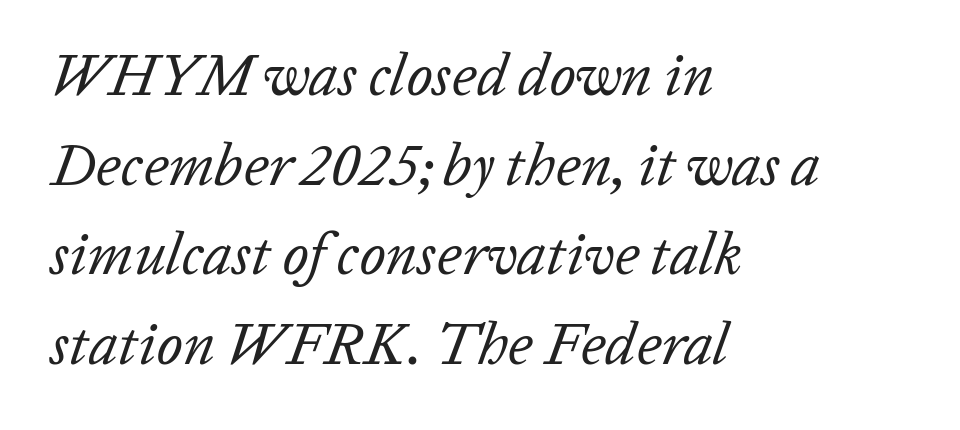
{"italic": "yes", "lean": "right", "slant_degrees": 20, "bold": "no", "weight": "regular", "width": "normal", "stroke_contrast": "low", "x_height": "medium", "monospaced": "no", "underline": "no", "align": "left", "line_spacing": "normal", "line_spacing_ratio": 1.52, "letter_spacing": "normal", "letter_spacing_em": 0.0, "glyph_px": 59}
